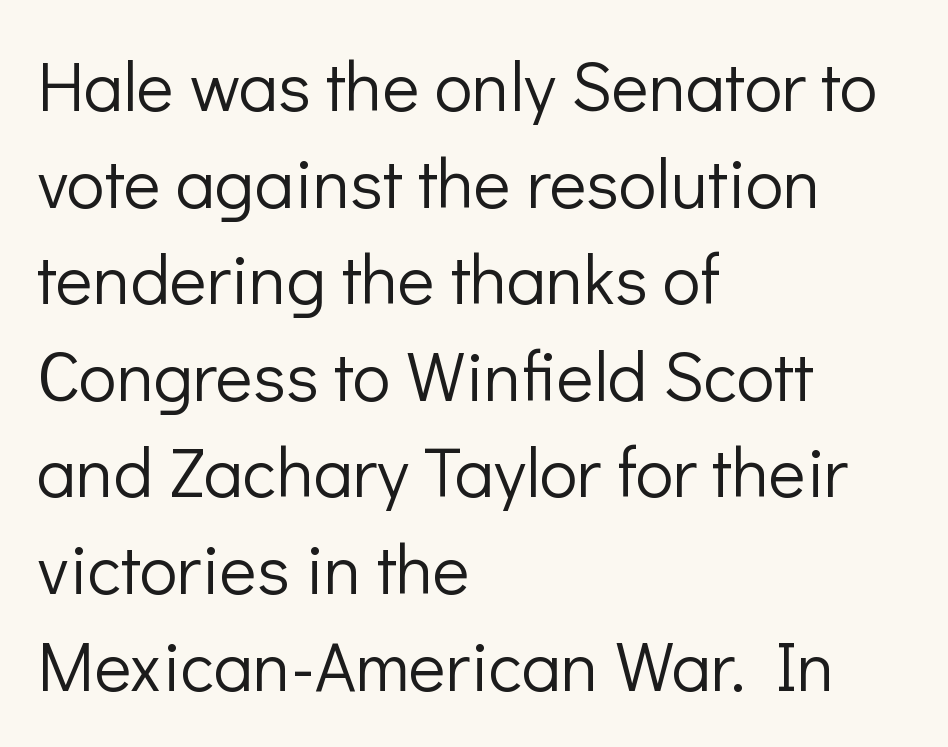
{"serif": "no", "italic": "no", "bold": "no", "weight": "light", "width": "normal", "stroke_contrast": "low", "x_height": "medium", "monospaced": "no", "underline": "no", "align": "left", "line_spacing": "normal", "line_spacing_ratio": 1.38, "letter_spacing": "normal", "letter_spacing_em": 0.0, "glyph_px": 70}
